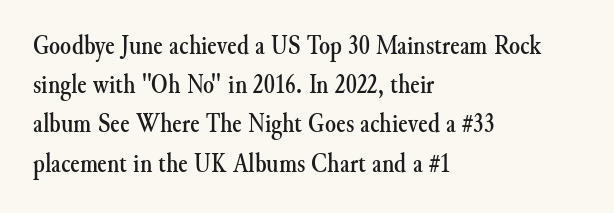
The image shows 28 px serif type, upright; set left-aligned, normal line spacing (1.4x), normal letter spacing, not underlined; medium stroke contrast and a small x-height.
